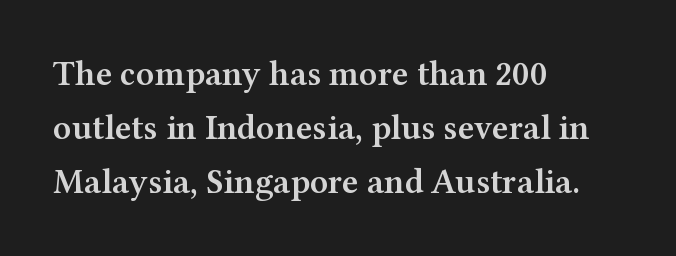
{"serif": "yes", "italic": "no", "bold": "semi", "weight": "semibold", "width": "wide", "stroke_contrast": "medium", "x_height": "medium", "monospaced": "no", "underline": "no", "align": "left", "line_spacing": "normal", "line_spacing_ratio": 1.55, "letter_spacing": "normal", "letter_spacing_em": 0.0, "glyph_px": 35}
